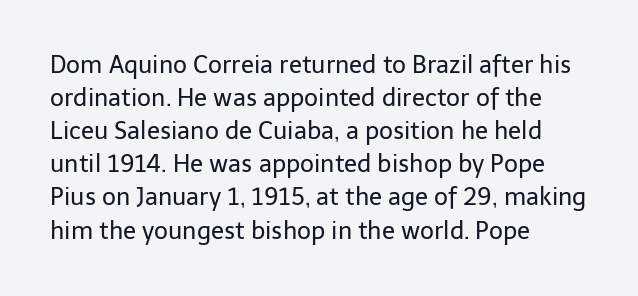
{"italic": "no", "bold": "no", "underline": "no", "align": "left", "line_spacing": "normal", "line_spacing_ratio": 1.38, "letter_spacing": "normal", "letter_spacing_em": 0.0, "glyph_px": 24}
